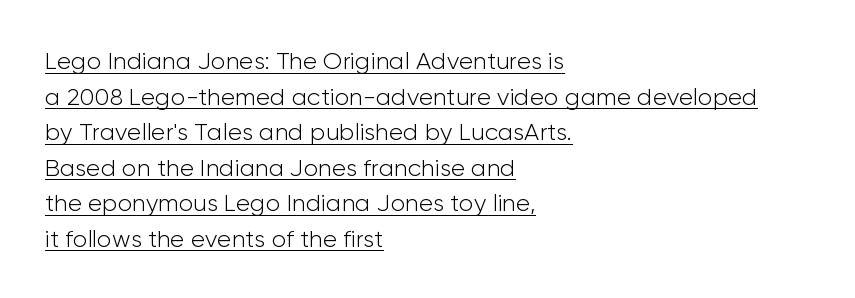
{"italic": "no", "bold": "no", "underline": "yes", "align": "left", "line_spacing": "normal", "line_spacing_ratio": 1.48, "letter_spacing": "normal", "letter_spacing_em": 0.0, "glyph_px": 24}
